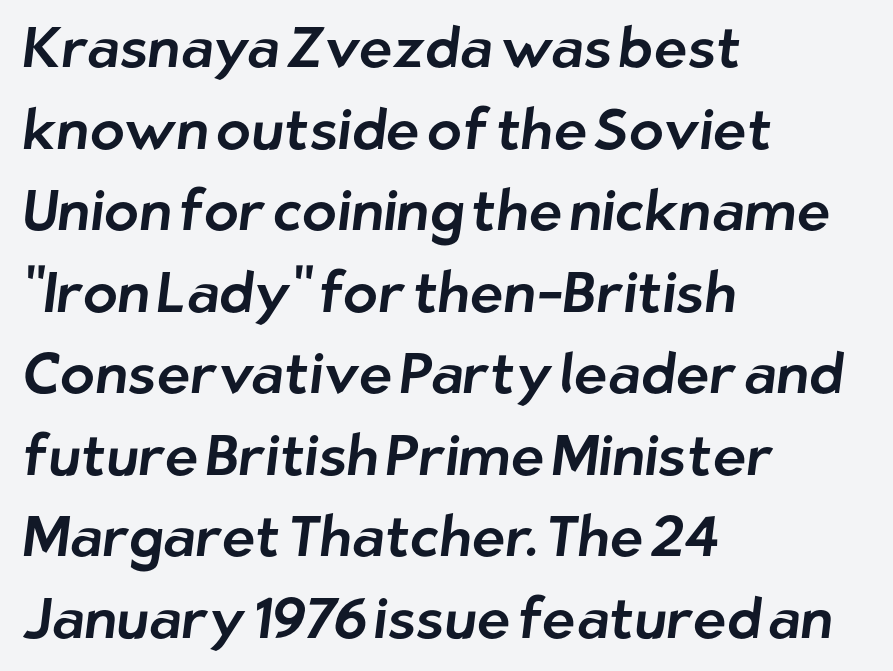
The block of text has a typical density, with ordinary space between rows. Visually the block forms a straight wall on the left and a jagged coastline on the right. What kind of face is this? One without serifs — a sans. Any mark beneath the type? The region is blank.
